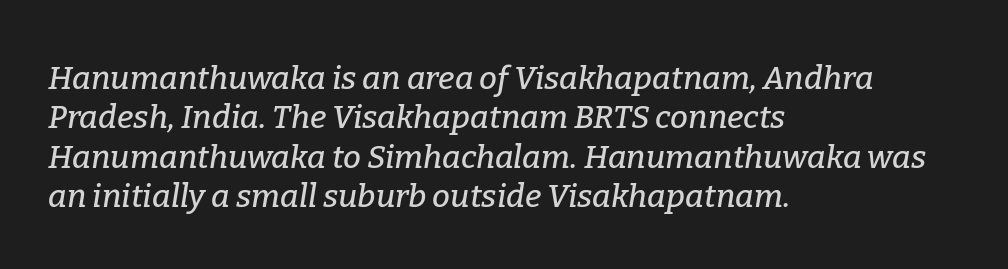
{"serif": "yes", "italic": "yes", "lean": "right", "slant_degrees": 9, "width": "normal", "stroke_contrast": "low", "x_height": "medium", "monospaced": "no", "underline": "no", "align": "left", "line_spacing_ratio": 1.23, "letter_spacing": "normal", "letter_spacing_em": 0.0, "glyph_px": 32}
